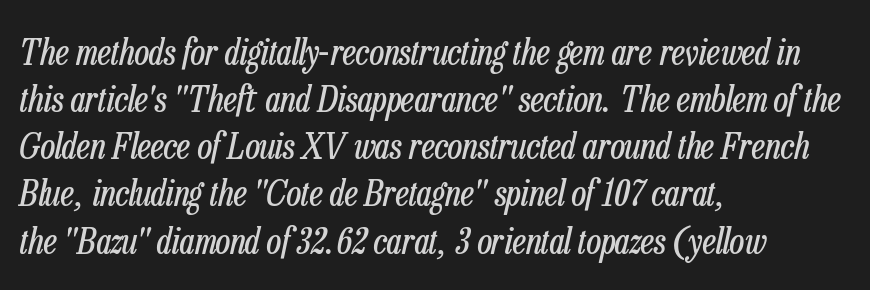
Q: Is the text bold? A: No.
Q: Is the text italic (slanted)? A: Yes, it leans right by about 13 degrees.
Q: Is the text underlined? A: No.
Q: How is the paragraph aligned? A: Left-aligned.
Q: Is the spacing between letters normal or unusually wide? A: Normal.
Q: Is the spacing between lines tight, normal or loose? A: Normal.
Q: Width (condensed, normal, or wide)? A: Condensed.
Q: Stroke contrast? A: Low.
Q: x-height? A: Medium.
Q: Monospaced? A: No.
